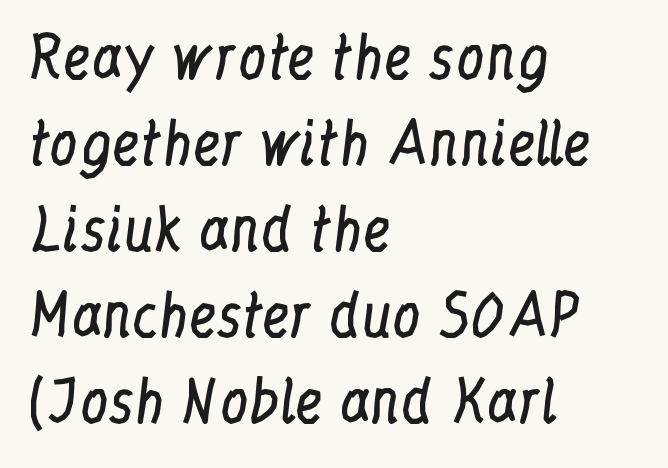
In CSS terms this would be text-align: left. What's the leading like? Ordinary, nothing unusual. Think of a printed novel: that variable character pitch is what you see here. Stem width sits at or under what a default text font uses. Bare-footed words on every line. Glyph-to-glyph distance matches everyday printed text.
